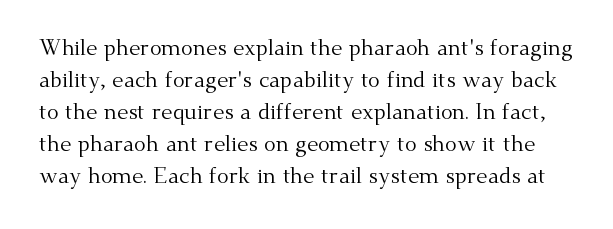
{"italic": "no", "bold": "no", "underline": "no", "line_spacing": "normal", "line_spacing_ratio": 1.45, "letter_spacing": "normal", "letter_spacing_em": 0.0, "glyph_px": 22}
